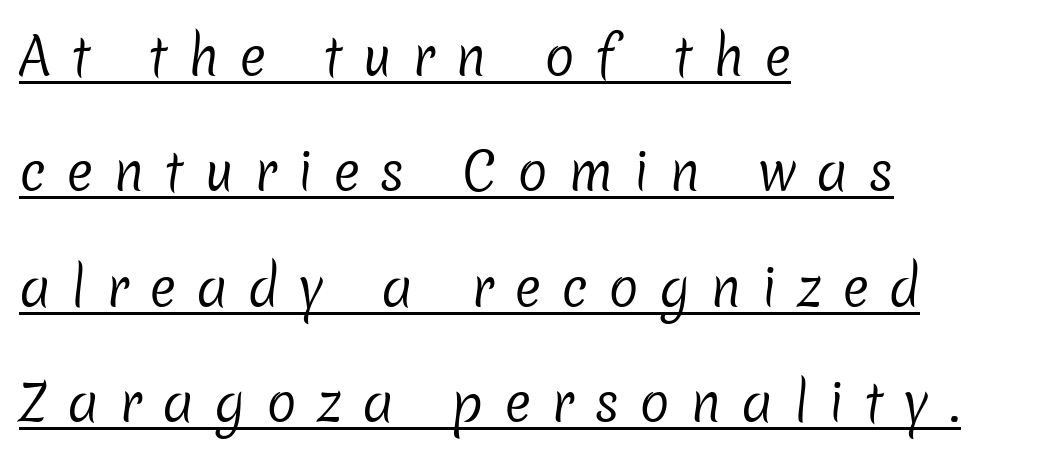
The rendering uses natural spacing where letterforms have individual widths. Typographically, this falls in the sans-serif category. Notice how the passage keeps a crisp vertical edge on the left only. These lines stand farther apart than default settings would place them. This reads as an unemphasized weight, regular at the heaviest. Underlining? Definitely there.
